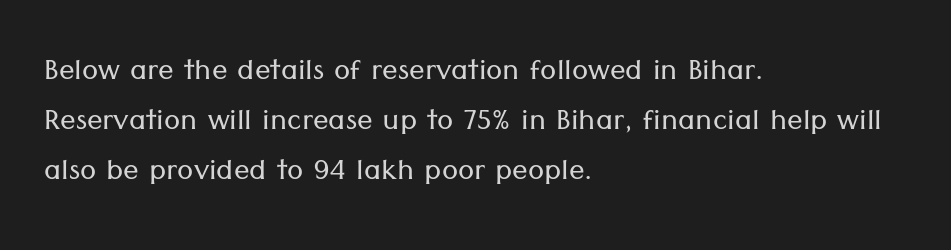
The image shows 39 px light sans-serif type, upright; set left-aligned, normal line spacing (1.28x), normal letter spacing, not underlined; low stroke contrast and a medium x-height.
